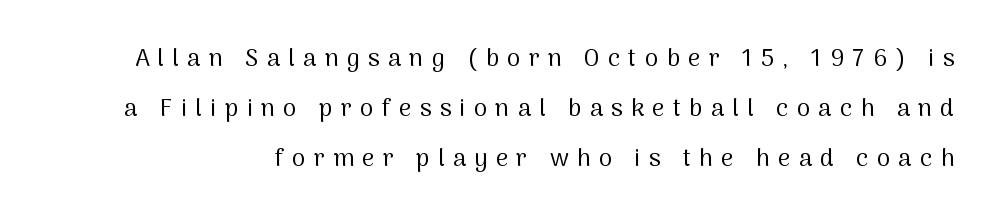
The image shows 24 px text type, upright; set loose line spacing (2.08x), unusually wide letter spacing (+0.35 em), not underlined.
